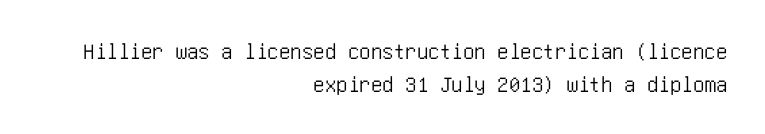
The image shows 23 px text type, upright; set right-aligned, normal line spacing (1.45x), normal letter spacing, not underlined.
